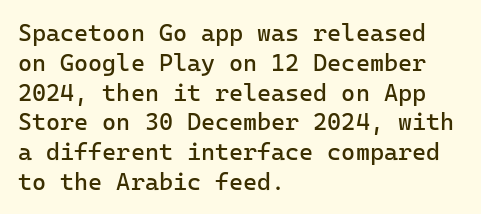
Q: Is the text bold? A: No.
Q: Is the text italic (slanted)? A: No, it is upright.
Q: Is the text underlined? A: No.
Q: How is the paragraph aligned? A: Left-aligned.
Q: Is the spacing between letters normal or unusually wide? A: Normal.
